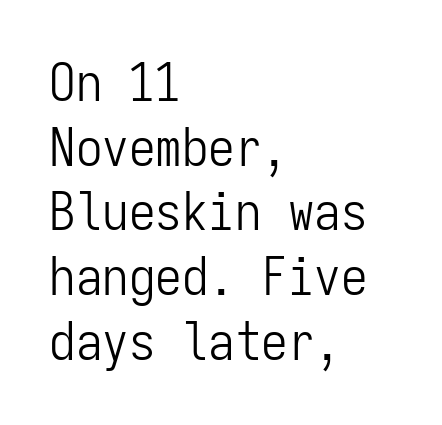
Horizontal alignment here is leftward, the default for most running prose. The axis of the letterforms is exactly vertical. The rendering keeps characters at their native spacing. The passage shown is typed in a monospace face where columns stay perfectly aligned. The letters look calm and open, with moderate or lighter stems.
